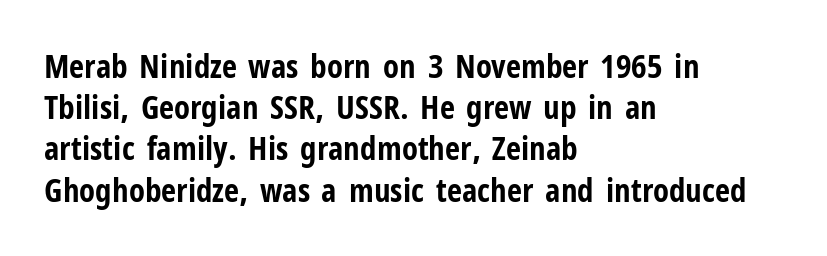
{"serif": "no", "italic": "no", "bold": "yes", "weight": "bold", "width": "condensed", "stroke_contrast": "low", "x_height": "medium", "monospaced": "no", "underline": "no", "align": "left", "line_spacing": "normal", "line_spacing_ratio": 1.25, "letter_spacing": "normal", "letter_spacing_em": 0.0, "glyph_px": 33}
